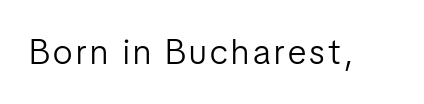
Q: Is the text bold? A: No.
Q: Is the text italic (slanted)? A: No, it is upright.
Q: Is the typeface a serif or a sans-serif typeface? A: Sans-serif.
Q: Is the text underlined? A: No.
Q: Width (condensed, normal, or wide)? A: Condensed.
Q: Stroke contrast? A: Low.
Q: x-height? A: Medium.
Q: Monospaced? A: No.
